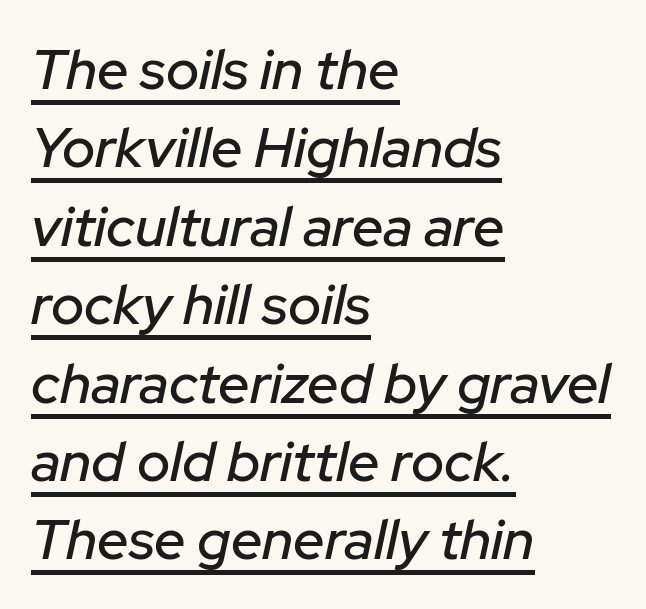
Q: Is the text italic (slanted)? A: Yes, it leans right by about 12 degrees.
Q: Is the text underlined? A: Yes.
Q: How is the paragraph aligned? A: Left-aligned.
Q: Is the spacing between letters normal or unusually wide? A: Normal.
Q: Is the spacing between lines tight, normal or loose? A: Normal.
Q: Width (condensed, normal, or wide)? A: Normal.
Q: Stroke contrast? A: Low.
Q: x-height? A: Medium.
Q: Monospaced? A: No.
